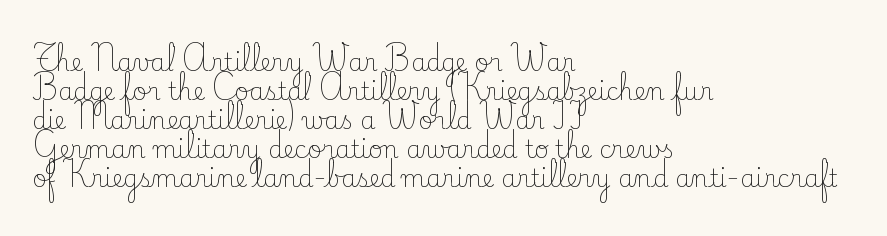
{"italic": "no", "bold": "no", "underline": "no", "align": "left", "line_spacing_ratio": 1.21, "letter_spacing": "normal", "letter_spacing_em": 0.0, "glyph_px": 24}
